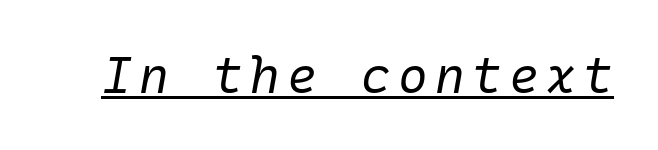
You can see a thin bar hugging the bottom of the glyphs. Each letter, wide or thin by design, is forced into the same width here. Slant detected: the letters are inclined. Vertical stems look standard width or narrower in stroke.
